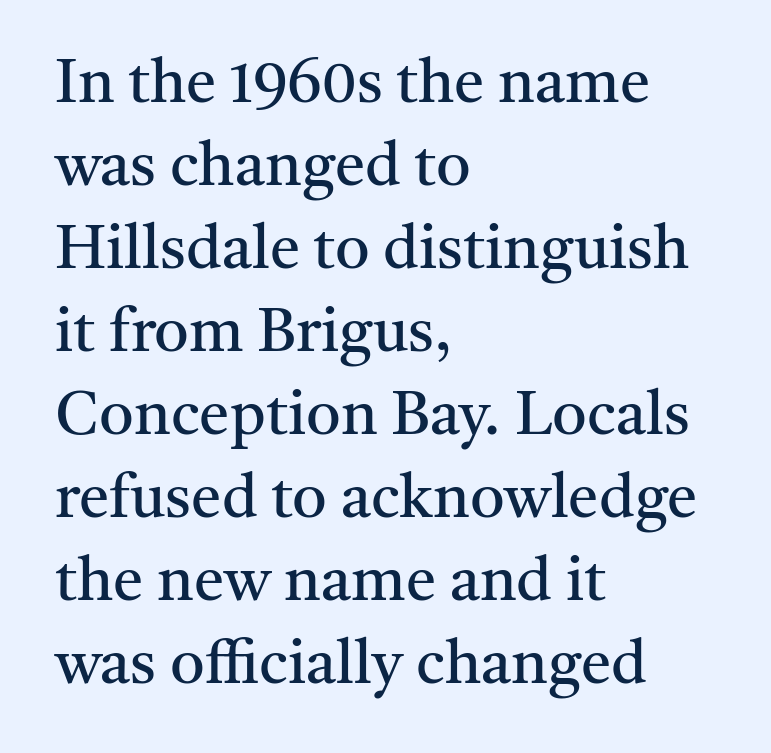
A normal amount of white space separates one row of letters from the next. Nothing unusual about the tracking: characters are spaced as the font intends. Think of a printed novel: that variable character pitch is what you see here. Designer's note — italics off, roman on. One-word summary of the alignment: left.
